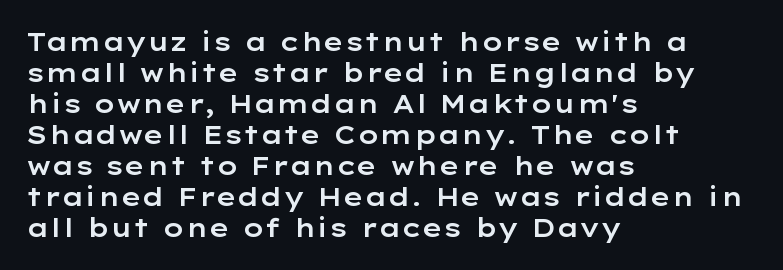
{"italic": "no", "underline": "no", "align": "left", "line_spacing_ratio": 1.24, "letter_spacing": "normal", "letter_spacing_em": 0.0, "glyph_px": 25}
